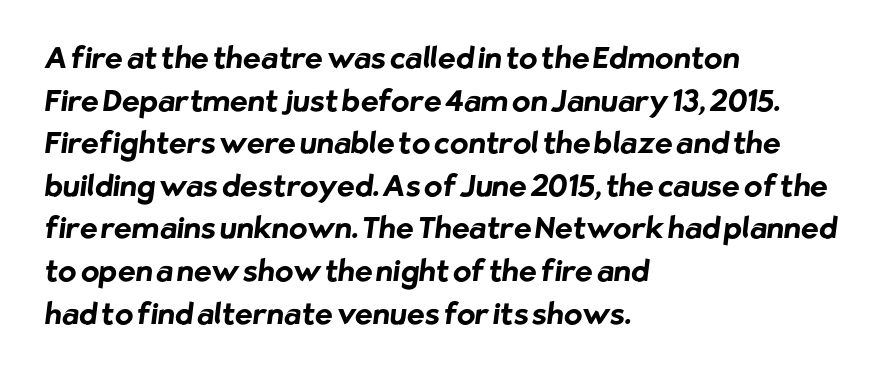
Q: Is the text bold? A: Yes.
Q: Is the typeface a serif or a sans-serif typeface? A: Sans-serif.
Q: Is the text underlined? A: No.
Q: How is the paragraph aligned? A: Left-aligned.
Q: Is the spacing between letters normal or unusually wide? A: Normal.
Q: Is the spacing between lines tight, normal or loose? A: Normal.
Q: Width (condensed, normal, or wide)? A: Normal.
Q: Stroke contrast? A: Low.
Q: x-height? A: Medium.
Q: Monospaced? A: No.
